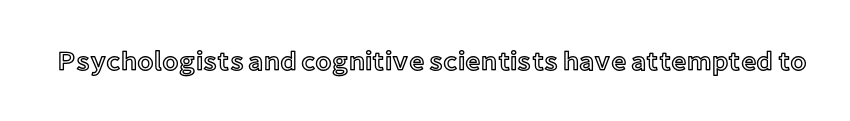
The image shows 27 px text type, upright; set normal letter spacing, not underlined.
